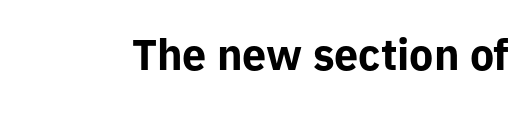
I'd call this a sans setting — the letters go barefoot. It's the straight-up-and-down kind of type. This rendering leaves character spacing at its baseline value. The face used here is proportionally spaced, like ordinary book or web type. Heft: maximum for text — a bold. Clear beneath every line of the passage.
